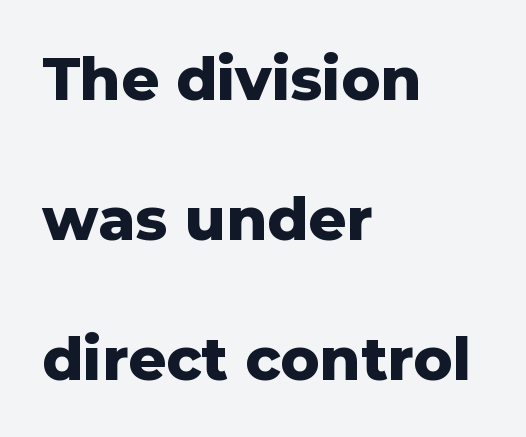
The image shows 59 px heavy sans-serif type, upright; set left-aligned, loose line spacing (2.37x), normal letter spacing, not underlined; low stroke contrast and a medium x-height.
